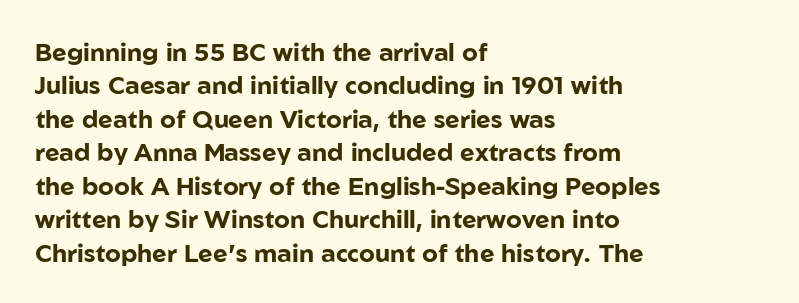
Q: Is the text bold? A: Yes.
Q: Is the text italic (slanted)? A: No, it is upright.
Q: Is the text underlined? A: No.
Q: How is the paragraph aligned? A: Left-aligned.
Q: Is the spacing between letters normal or unusually wide? A: Normal.
Q: Is the spacing between lines tight, normal or loose? A: Normal.
